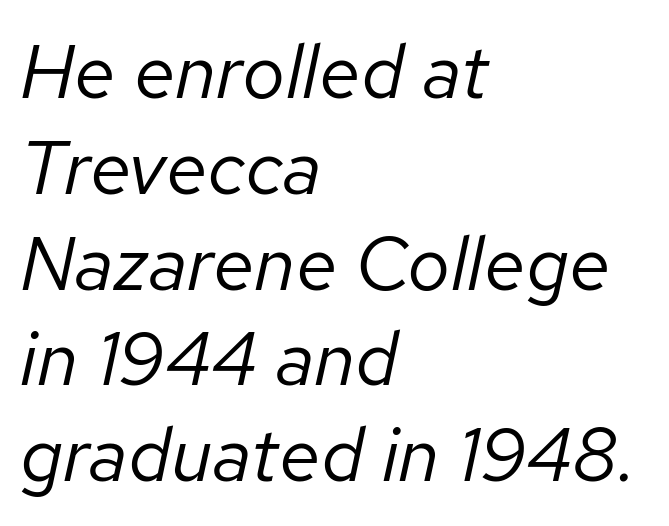
Q: Is the text bold? A: No.
Q: Is the text italic (slanted)? A: Yes, it leans right by about 12 degrees.
Q: Is the text underlined? A: No.
Q: How is the paragraph aligned? A: Left-aligned.
Q: Is the spacing between letters normal or unusually wide? A: Normal.
Q: Is the spacing between lines tight, normal or loose? A: Normal.
Q: Width (condensed, normal, or wide)? A: Normal.
Q: Stroke contrast? A: Low.
Q: x-height? A: Medium.
Q: Monospaced? A: No.
